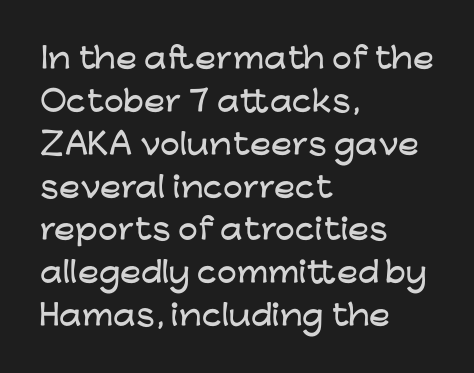
In terms of letterspacing, this is plain default setting. Whoever set this chose a conventional vertical rhythm. Is this a sans? Yes — the strokes have no serifs. Any mark beneath the type? The region is blank. Nope, not italic — everything's standing straight.
